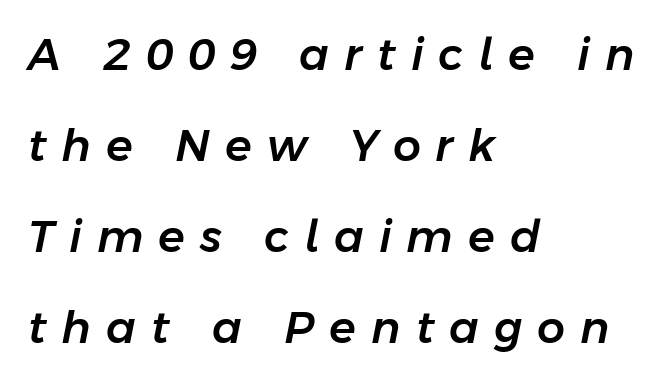
{"italic": "yes", "lean": "right", "slant_degrees": 11, "width": "normal", "stroke_contrast": "low", "x_height": "medium", "monospaced": "no", "underline": "no", "align": "left", "line_spacing": "loose", "line_spacing_ratio": 2.07, "letter_spacing": "wide", "letter_spacing_em": 0.34, "glyph_px": 44}
